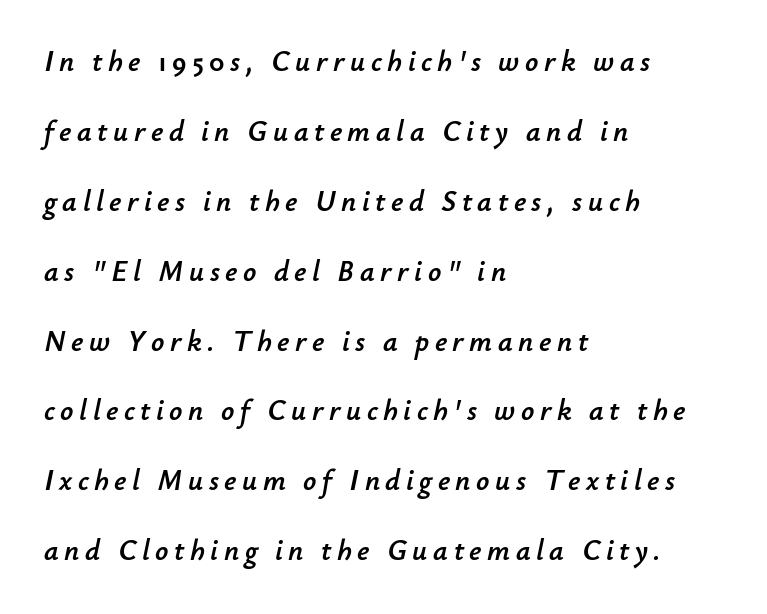
Q: Is the text italic (slanted)? A: Yes, it leans right by about 12 degrees.
Q: Is the text underlined? A: No.
Q: How is the paragraph aligned? A: Left-aligned.
Q: Is the spacing between lines tight, normal or loose? A: Loose.
Q: Width (condensed, normal, or wide)? A: Normal.
Q: Stroke contrast? A: Low.
Q: x-height? A: Small.
Q: Monospaced? A: No.
